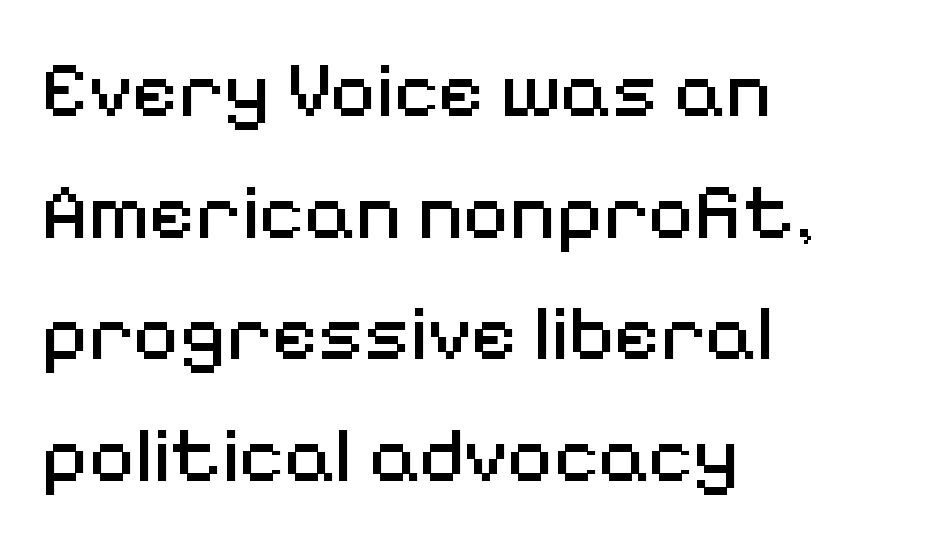
Q: Is the text bold? A: No.
Q: Is the text italic (slanted)? A: No, it is upright.
Q: Is the typeface a serif or a sans-serif typeface? A: Sans-serif.
Q: Is the text underlined? A: No.
Q: How is the paragraph aligned? A: Left-aligned.
Q: Is the spacing between letters normal or unusually wide? A: Normal.
Q: Is the spacing between lines tight, normal or loose? A: Normal.
Q: Width (condensed, normal, or wide)? A: Normal.
Q: Stroke contrast? A: Medium.
Q: x-height? A: Medium.
Q: Monospaced? A: No.
